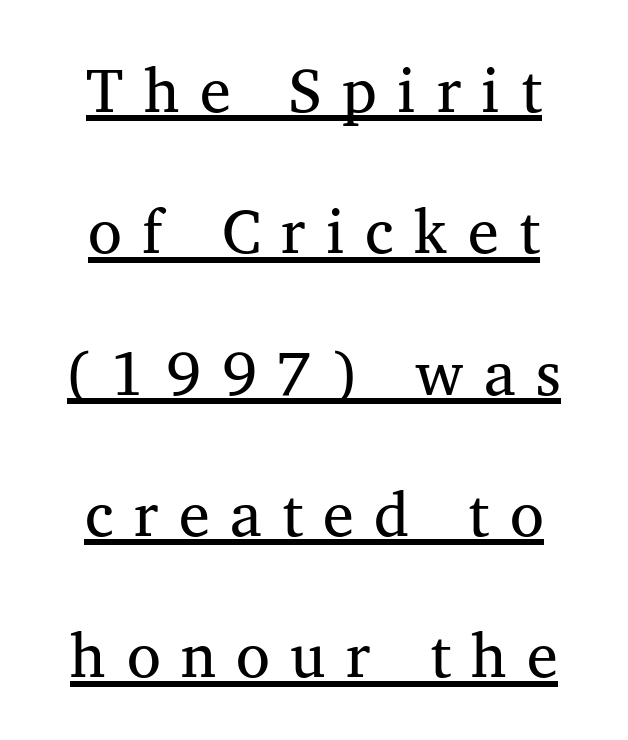
Leftover space on each line is divided equally before and after the words. The characters are drawn with everyday or finer stroke widths. The block of text is sparse from top to bottom, with ample space between rows. These lines are composed in type with serifs. This rendering widens character spacing well past its baseline value. Looks like someone drew a line under every word here.
